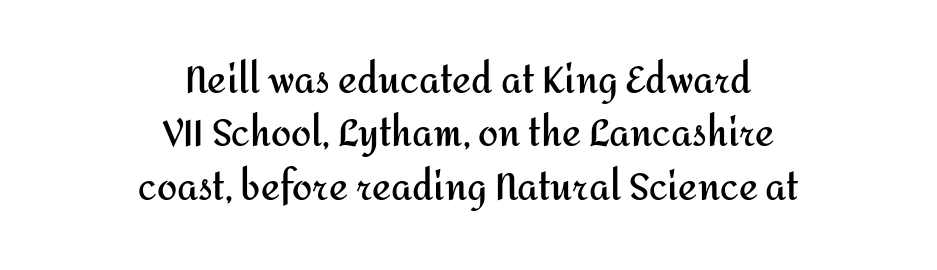
The image shows 36 px semibold sans-serif type, upright; set centered, normal line spacing (1.48x), normal letter spacing, not underlined; medium stroke contrast and a medium x-height.
